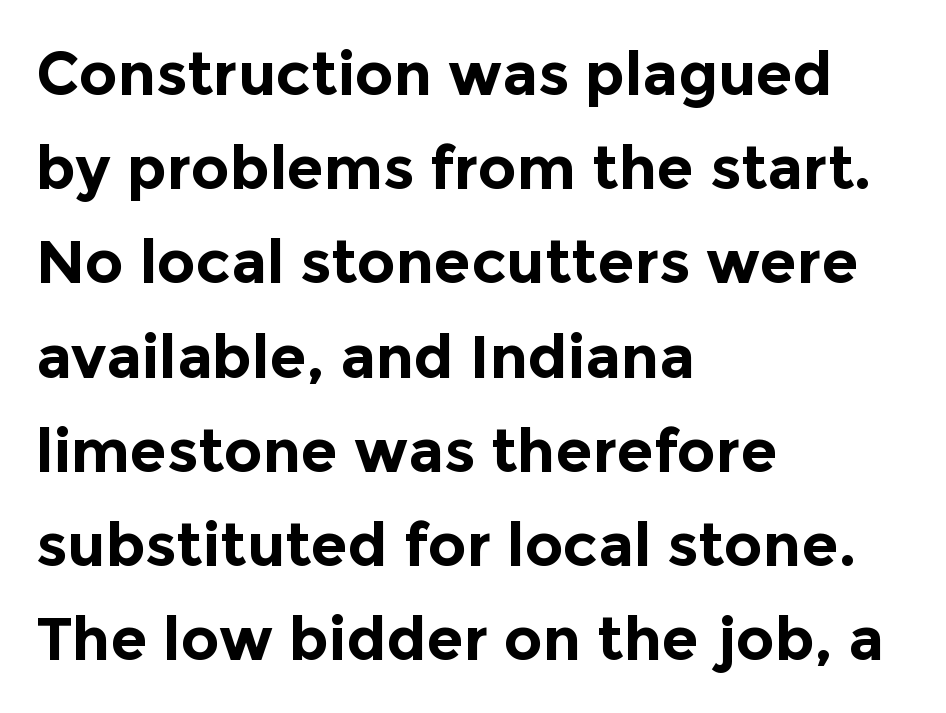
A typesetter would call this proportional, since set widths differ per character. The typography opts for an upright posture over an oblique one. This rendering uses left alignment, leaving the right contour irregular. Stroke terminals: plain, sans-serif.
